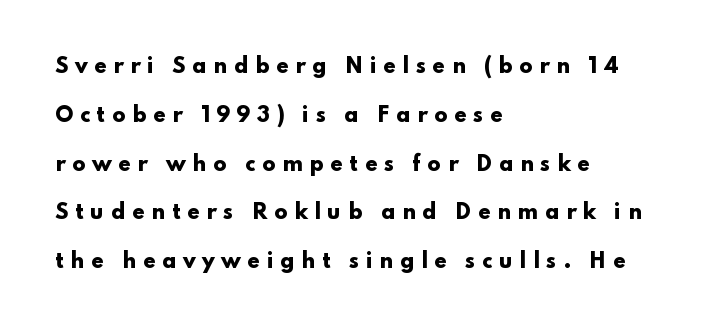
{"italic": "no", "bold": "yes", "underline": "no", "align": "left", "line_spacing": "loose", "line_spacing_ratio": 2.44, "letter_spacing": "wide", "letter_spacing_em": 0.32, "glyph_px": 20}
